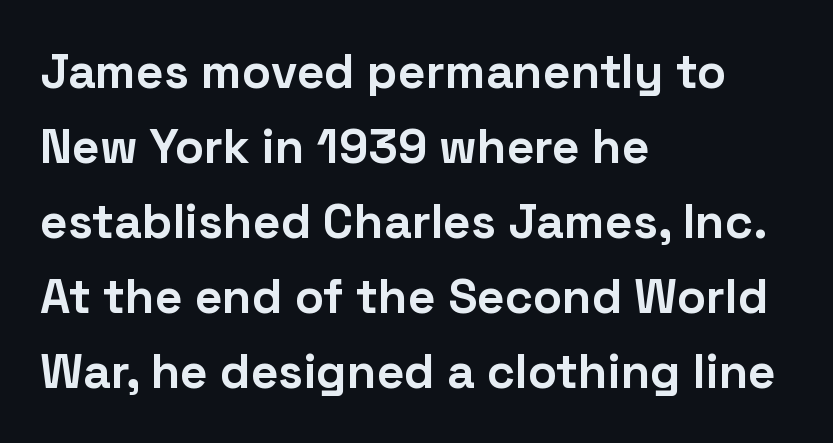
Q: Is the text bold? A: Yes.
Q: Is the text italic (slanted)? A: No, it is upright.
Q: Is the typeface a serif or a sans-serif typeface? A: Sans-serif.
Q: Is the text underlined? A: No.
Q: How is the paragraph aligned? A: Left-aligned.
Q: Is the spacing between letters normal or unusually wide? A: Normal.
Q: Is the spacing between lines tight, normal or loose? A: Normal.
Q: Width (condensed, normal, or wide)? A: Normal.
Q: Stroke contrast? A: Low.
Q: x-height? A: Medium.
Q: Monospaced? A: No.
